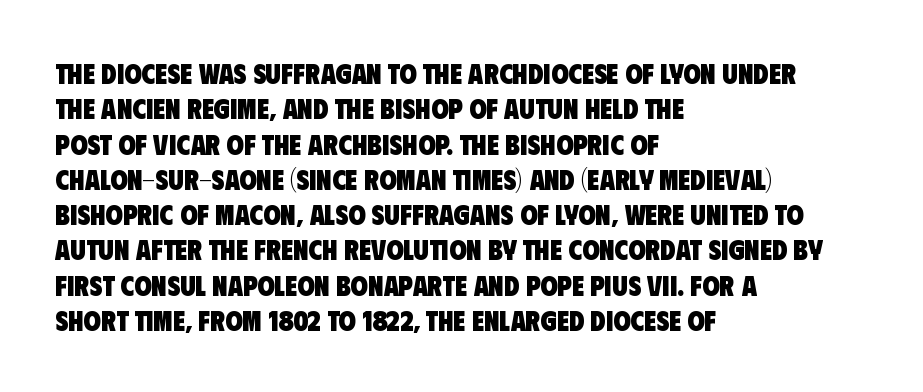
{"serif": "no", "bold": "yes", "weight": "heavy", "width": "condensed", "stroke_contrast": "low", "x_height": "large", "monospaced": "no", "underline": "no", "align": "left", "line_spacing": "normal", "line_spacing_ratio": 1.26, "letter_spacing": "normal", "letter_spacing_em": 0.0, "glyph_px": 28}
